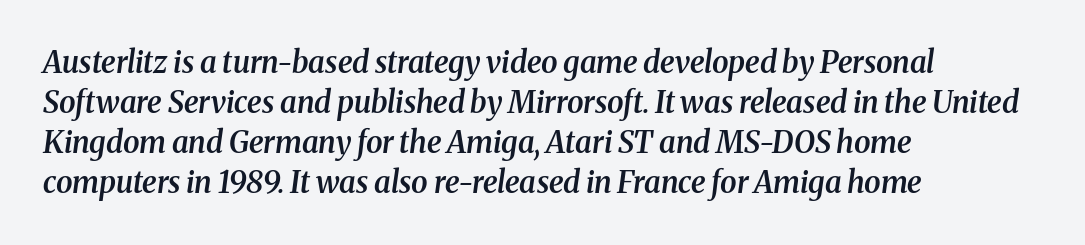
The image shows 30 px semibold serif type, italic (leaning right); set left-aligned, normal line spacing (1.33x), normal letter spacing, not underlined; medium stroke contrast and a medium x-height.
